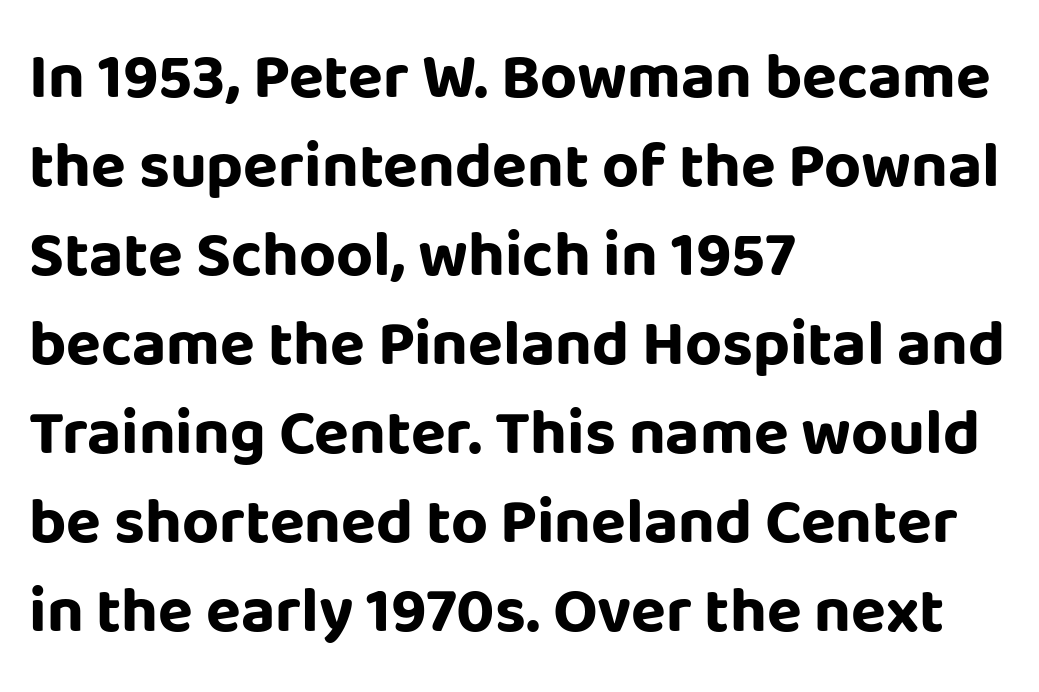
Q: Is the text bold? A: Yes.
Q: Is the text italic (slanted)? A: No, it is upright.
Q: Is the typeface a serif or a sans-serif typeface? A: Sans-serif.
Q: Is the text underlined? A: No.
Q: How is the paragraph aligned? A: Left-aligned.
Q: Is the spacing between letters normal or unusually wide? A: Normal.
Q: Is the spacing between lines tight, normal or loose? A: Normal.
Q: Width (condensed, normal, or wide)? A: Normal.
Q: Stroke contrast? A: Low.
Q: x-height? A: Large.
Q: Monospaced? A: No.
